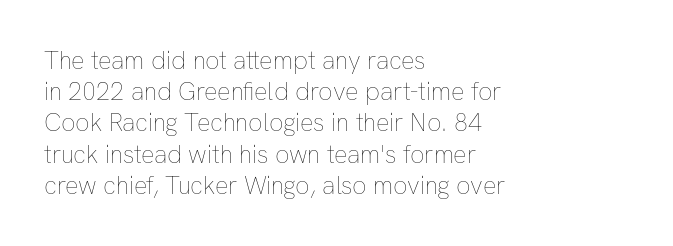
{"italic": "no", "bold": "no", "underline": "no", "align": "left", "line_spacing": "normal", "line_spacing_ratio": 1.25, "letter_spacing": "normal", "letter_spacing_em": 0.0, "glyph_px": 25}
